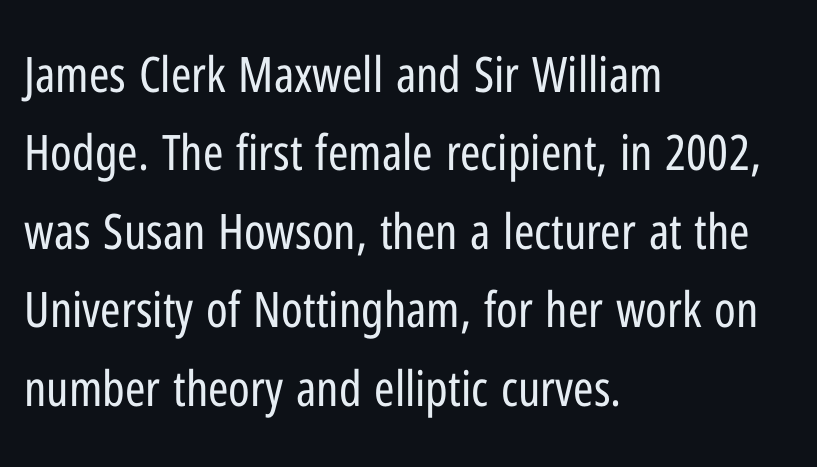
{"serif": "no", "italic": "no", "bold": "no", "weight": "regular", "width": "condensed", "stroke_contrast": "low", "x_height": "medium", "monospaced": "no", "underline": "no", "align": "left", "line_spacing": "normal", "line_spacing_ratio": 1.6, "letter_spacing": "normal", "letter_spacing_em": 0.0, "glyph_px": 49}
